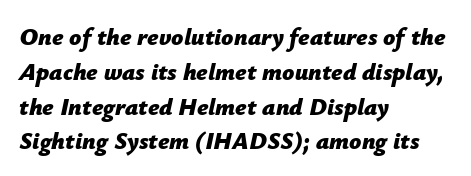
Q: Is the text bold? A: Yes.
Q: Is the text italic (slanted)? A: Yes, it leans right by about 12 degrees.
Q: Is the text underlined? A: No.
Q: How is the paragraph aligned? A: Left-aligned.
Q: Is the spacing between letters normal or unusually wide? A: Normal.
Q: Is the spacing between lines tight, normal or loose? A: Normal.
